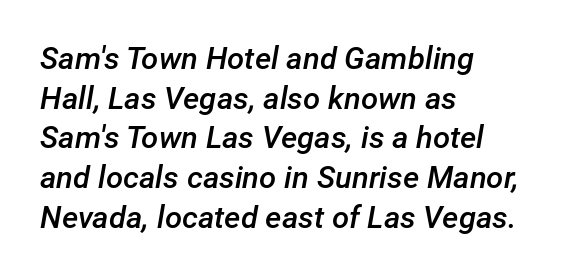
Q: Is the text bold? A: Semi-bold.
Q: Is the text italic (slanted)? A: Yes, it leans right by about 12 degrees.
Q: Is the text underlined? A: No.
Q: How is the paragraph aligned? A: Left-aligned.
Q: Is the spacing between letters normal or unusually wide? A: Normal.
Q: Is the spacing between lines tight, normal or loose? A: Normal.
Q: Width (condensed, normal, or wide)? A: Normal.
Q: Stroke contrast? A: Low.
Q: x-height? A: Medium.
Q: Monospaced? A: No.
